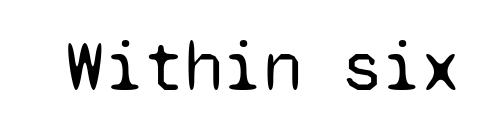
Q: Is the text bold? A: No.
Q: Is the text italic (slanted)? A: No, it is upright.
Q: Is the typeface a serif or a sans-serif typeface? A: Sans-serif.
Q: Is the text underlined? A: No.
Q: Is the spacing between letters normal or unusually wide? A: Normal.
Q: Width (condensed, normal, or wide)? A: Normal.
Q: Stroke contrast? A: Low.
Q: x-height? A: Medium.
Q: Monospaced? A: Yes.
